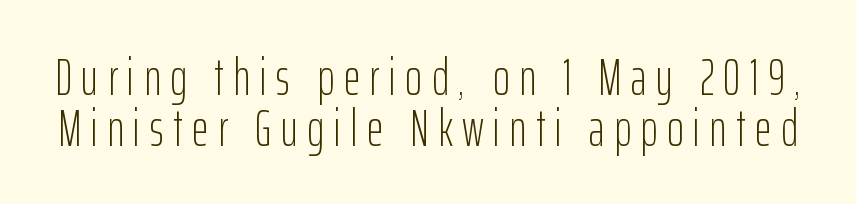
Weight: in the light-to-regular range. Tall strokes in this sample are plumb rather than angled. Underlining? Definitely not there. Nothing sits at the stroke ends, so this counts as sans-serif. These lines are rendered in a variable-pitch font. The block of text is dense from top to bottom, with scant space between rows.
